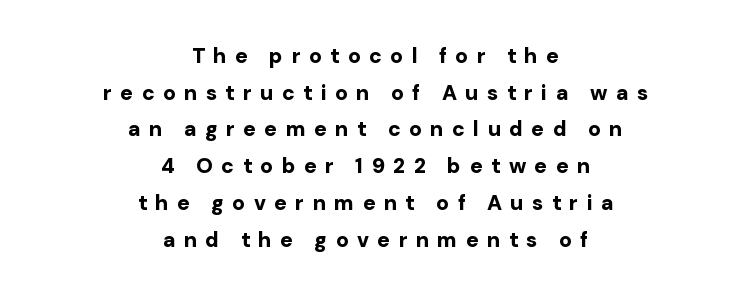
Ascenders rise straight up at ninety degrees. If you folded the block vertically in half, each line would mirror itself in length. The gaps between neighbouring characters are conspicuously large. The glyphs are unaccompanied by any horizontal stroke below them.
